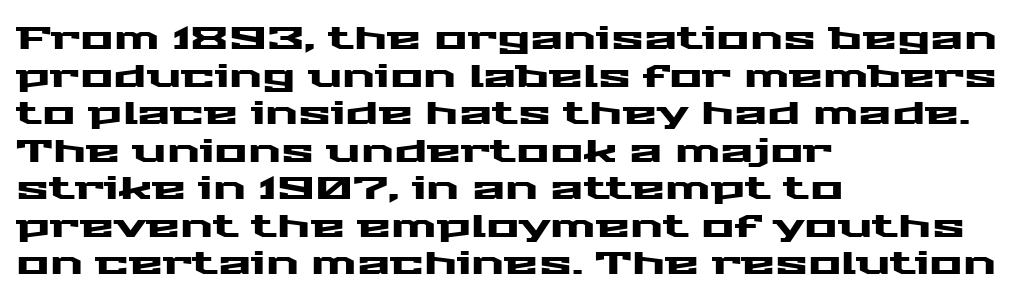
The image shows 31 px wide sans-serif type, upright; set left-aligned, line spacing 1.21x, normal letter spacing, not underlined; medium stroke contrast and a medium x-height.
